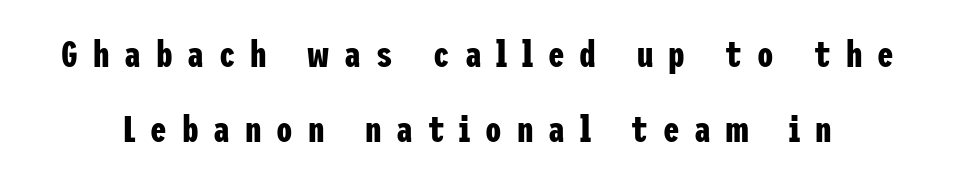
The image shows 37 px bold, condensed sans-serif type, upright; set loose line spacing (2.02x), unusually wide letter spacing (+0.4 em), not underlined; low stroke contrast and a medium x-height.
